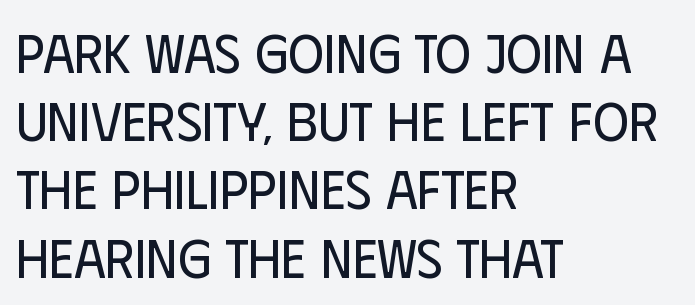
The image shows 55 px regular-weight, condensed sans-serif type, upright; set left-aligned, line spacing 1.24x, normal letter spacing, not underlined; low stroke contrast and a large x-height.
